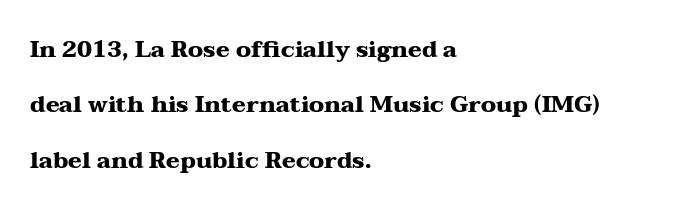
The image shows 23 px bold type, upright; set left-aligned, loose line spacing (2.41x), normal letter spacing, not underlined.
